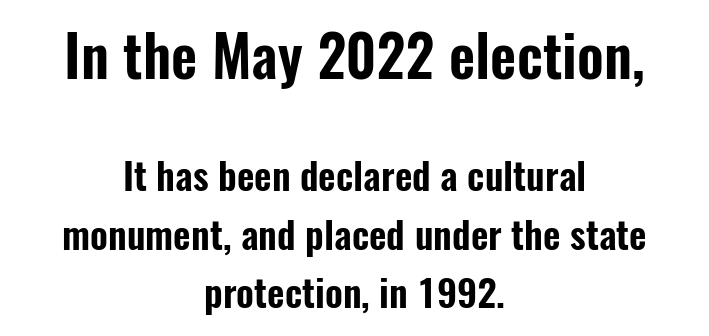
The image shows 57 px condensed sans-serif type, upright; set centered, normal line spacing (1.54x), normal letter spacing, not underlined; the first (top) block is 1.5x larger; low stroke contrast and a medium x-height.
